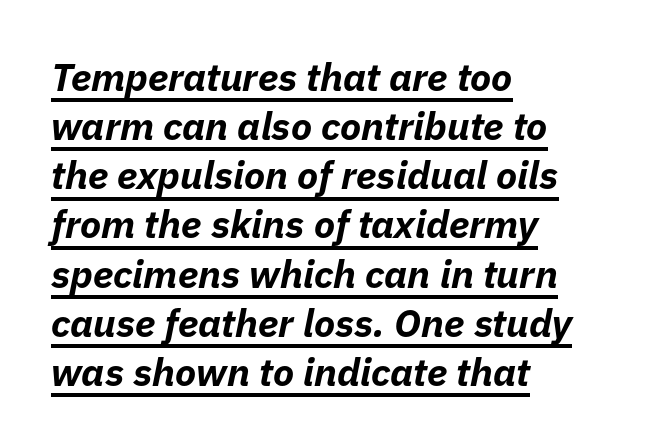
Q: Is the text bold? A: Yes.
Q: Is the text italic (slanted)? A: Yes, it leans right by about 11 degrees.
Q: Is the text underlined? A: Yes.
Q: How is the paragraph aligned? A: Left-aligned.
Q: Is the spacing between letters normal or unusually wide? A: Normal.
Q: Is the spacing between lines tight, normal or loose? A: Normal.
Q: Width (condensed, normal, or wide)? A: Normal.
Q: Stroke contrast? A: Low.
Q: x-height? A: Medium.
Q: Monospaced? A: No.
